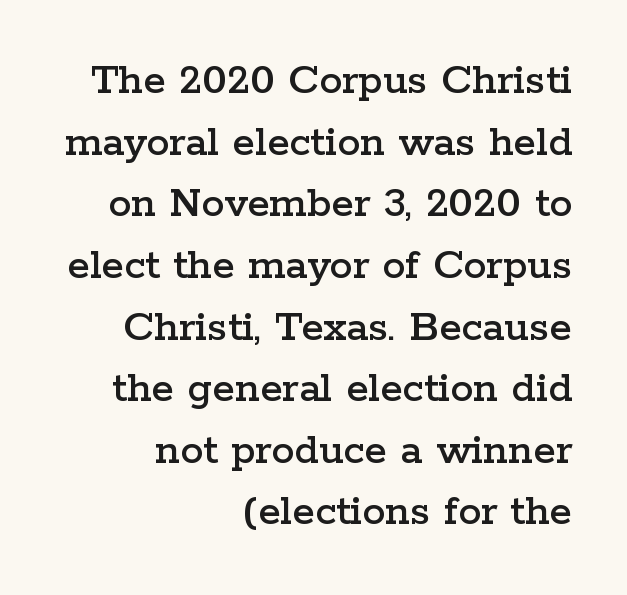
The designer went with a serif here, giving each stem small feet. The rag falls on the left side of this text block. Is this a fixed-width face? No — the glyphs have proportional, varying widths. Anything drawn beneath the words? Only blank space.
